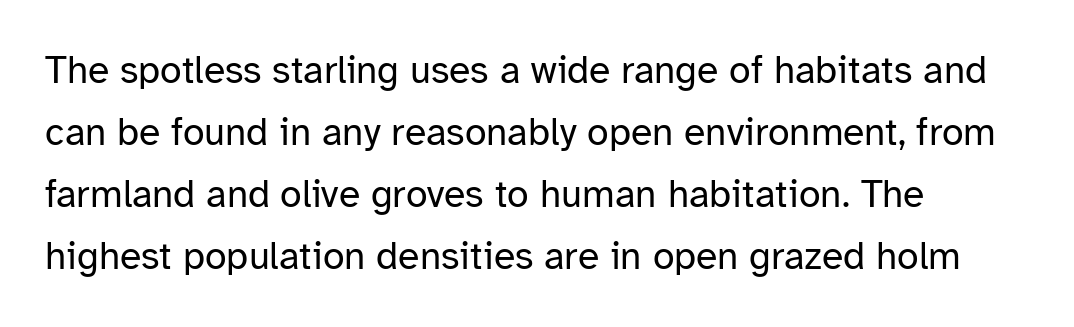
The image shows 39 px regular-weight sans-serif type, upright; set left-aligned, normal line spacing (1.59x), normal letter spacing, not underlined; low stroke contrast and a medium x-height.
